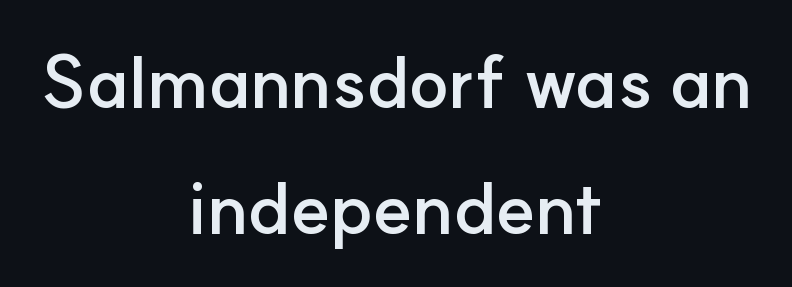
{"serif": "no", "italic": "no", "bold": "yes", "weight": "semibold", "width": "normal", "stroke_contrast": "low", "x_height": "small", "monospaced": "no", "underline": "no", "align": "center", "line_spacing_ratio": 1.73, "letter_spacing": "normal", "letter_spacing_em": 0.0, "glyph_px": 73}
